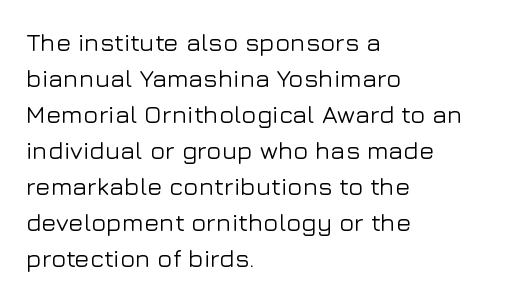
Vertically, the passage feels balanced, rows spaced as you'd expect. Every character sits straight up, as roman type does. A typesetter would call this zero additional tracking. Each line starts at the same left margin while the right side varies. Descenders are the only things crossing below the line.
